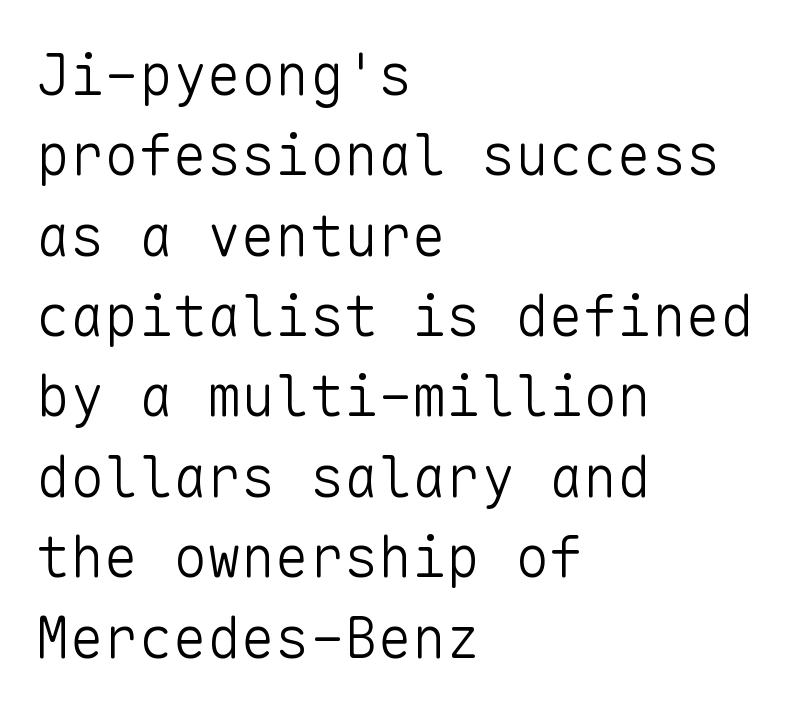
Q: Is the text bold? A: No.
Q: Is the text italic (slanted)? A: No, it is upright.
Q: Is the typeface a serif or a sans-serif typeface? A: Sans-serif.
Q: Is the text underlined? A: No.
Q: How is the paragraph aligned? A: Left-aligned.
Q: Is the spacing between letters normal or unusually wide? A: Normal.
Q: Is the spacing between lines tight, normal or loose? A: Normal.
Q: Width (condensed, normal, or wide)? A: Normal.
Q: Stroke contrast? A: Low.
Q: x-height? A: Medium.
Q: Monospaced? A: Yes.
